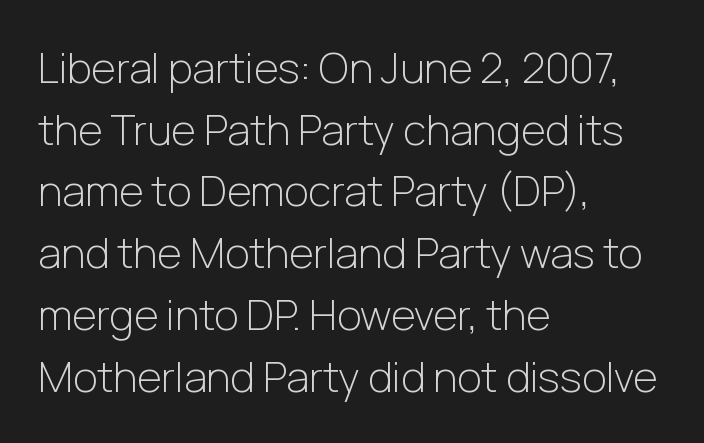
The lettering holds an erect, upright posture throughout. Think of a printed novel: that variable character pitch is what you see here. Every row of glyphs begins at an identical x-position on the left. The face used here is rendered with its standard letterfit. The leading is moderate, giving the passage an even texture.
